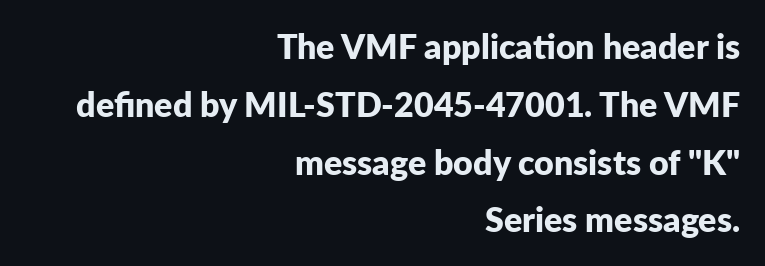
The image shows 34 px bold sans-serif type, upright; set right-aligned, normal line spacing (1.7x), normal letter spacing, not underlined; low stroke contrast and a medium x-height.
